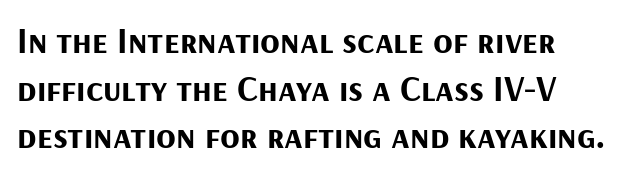
Varying glyph widths throughout — classic text-font behaviour. Normally led — the rows are evenly, conventionally spaced. Strong, thick strokes mark this as bold type. Does the lettering tilt? It doesn't — this is upright. The compositor pushed each line to the left boundary.
